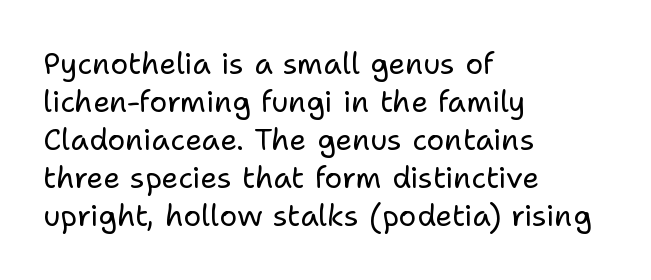
Q: Is the text bold? A: No.
Q: Is the text italic (slanted)? A: No, it is upright.
Q: Is the typeface a serif or a sans-serif typeface? A: Sans-serif.
Q: Is the text underlined? A: No.
Q: How is the paragraph aligned? A: Left-aligned.
Q: Is the spacing between letters normal or unusually wide? A: Normal.
Q: Is the spacing between lines tight, normal or loose? A: Normal.
Q: Width (condensed, normal, or wide)? A: Normal.
Q: Stroke contrast? A: Low.
Q: x-height? A: Medium.
Q: Monospaced? A: No.
